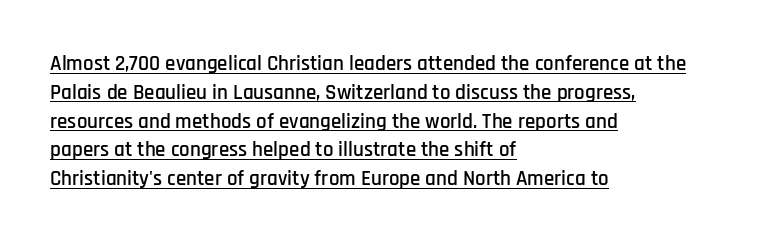
{"italic": "no", "underline": "yes", "align": "left", "line_spacing": "normal", "line_spacing_ratio": 1.37, "letter_spacing": "normal", "letter_spacing_em": 0.0, "glyph_px": 21}
